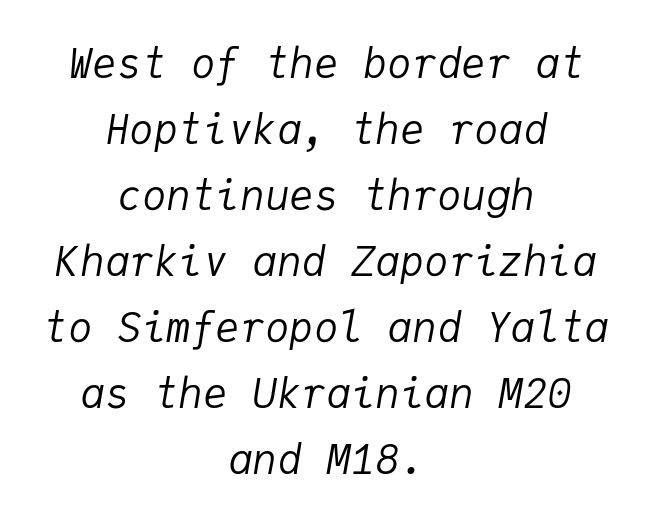
Caption: face not bold, strokes unweighted. The passage is arranged like a title page — every line centered. The gap between lines stays unmarked. The specimen reads as italic at a glance. Fixed-width glyphs throughout — classic coding-font behaviour.
